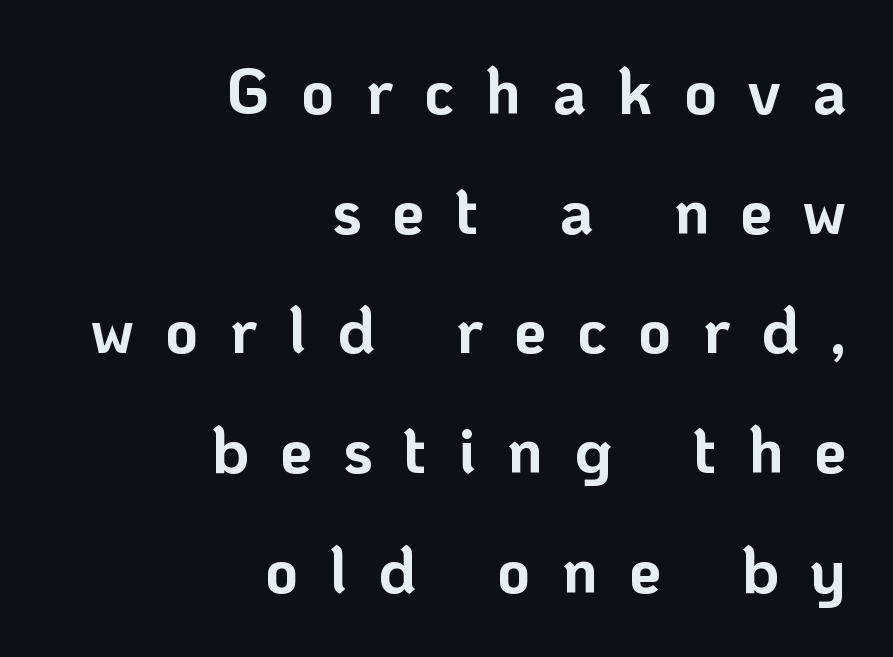
The image shows 64 px bold sans-serif type, upright; set right-aligned, line spacing 1.87x, unusually wide letter spacing (+0.49 em), not underlined; low stroke contrast and a medium x-height.
